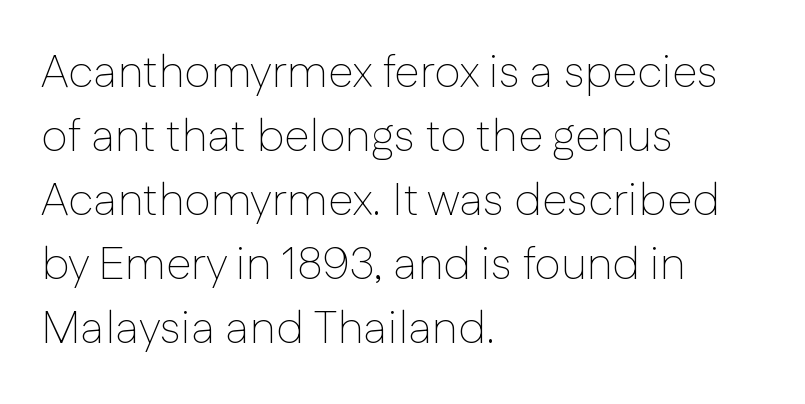
Q: Is the text bold? A: No.
Q: Is the text italic (slanted)? A: No, it is upright.
Q: Is the typeface a serif or a sans-serif typeface? A: Sans-serif.
Q: Is the text underlined? A: No.
Q: How is the paragraph aligned? A: Left-aligned.
Q: Is the spacing between letters normal or unusually wide? A: Normal.
Q: Is the spacing between lines tight, normal or loose? A: Normal.
Q: Width (condensed, normal, or wide)? A: Normal.
Q: Stroke contrast? A: Low.
Q: x-height? A: Medium.
Q: Monospaced? A: No.
